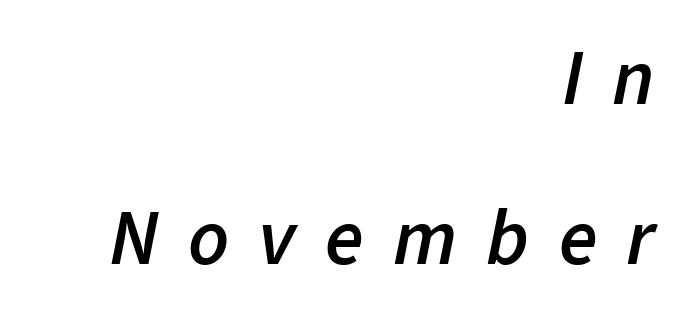
The image shows 79 px semibold type, italic (leaning right); set right-aligned, loose line spacing (2.03x), unusually wide letter spacing (+0.37 em), not underlined; low stroke contrast and a medium x-height.
